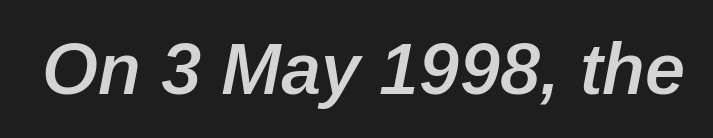
No extra tracking has been applied to these lines. The face used here is a semibold: visibly heavier than regular, lighter than bold. The strip under each line holds only bare page. Do the characters align in a grid? No, the font is proportional. Is the type slanted? Yes — the strokes lean at a clear angle.
